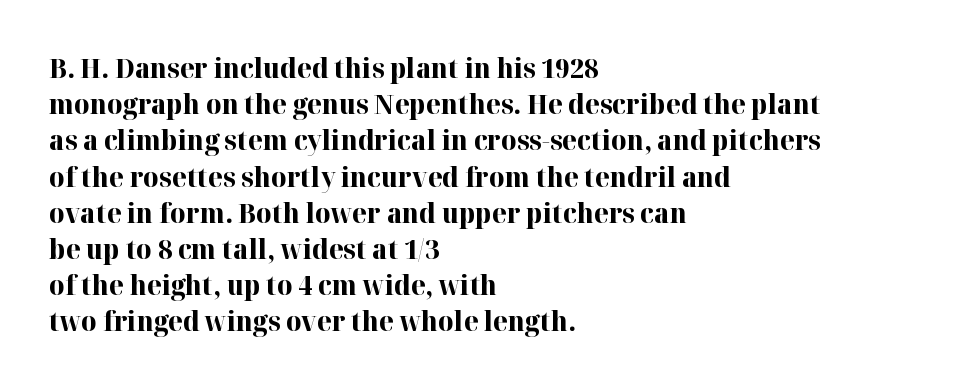
{"italic": "no", "bold": "yes", "underline": "no", "align": "left", "line_spacing": "normal", "line_spacing_ratio": 1.34, "letter_spacing": "normal", "letter_spacing_em": 0.0, "glyph_px": 27}
